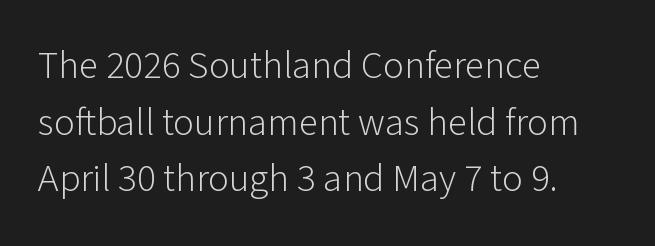
Q: Is the text bold? A: No.
Q: Is the text italic (slanted)? A: No, it is upright.
Q: Is the typeface a serif or a sans-serif typeface? A: Sans-serif.
Q: Is the text underlined? A: No.
Q: How is the paragraph aligned? A: Left-aligned.
Q: Is the spacing between letters normal or unusually wide? A: Normal.
Q: Is the spacing between lines tight, normal or loose? A: Normal.
Q: Width (condensed, normal, or wide)? A: Normal.
Q: Stroke contrast? A: Low.
Q: x-height? A: Medium.
Q: Monospaced? A: No.
